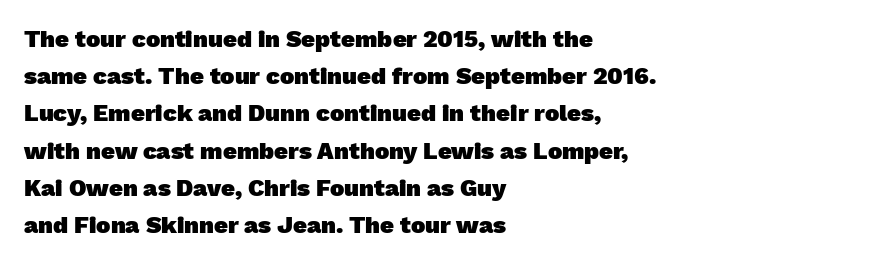
The paragraph shown leans on its left margin. Compared with an ordinary text face, these strokes are far heavier — a full bold. The letterforms sit shoulder to shoulder at normal distance. Unmarked baselines from the first word to the last. This sample keeps an unexceptional amount of space between lines.
